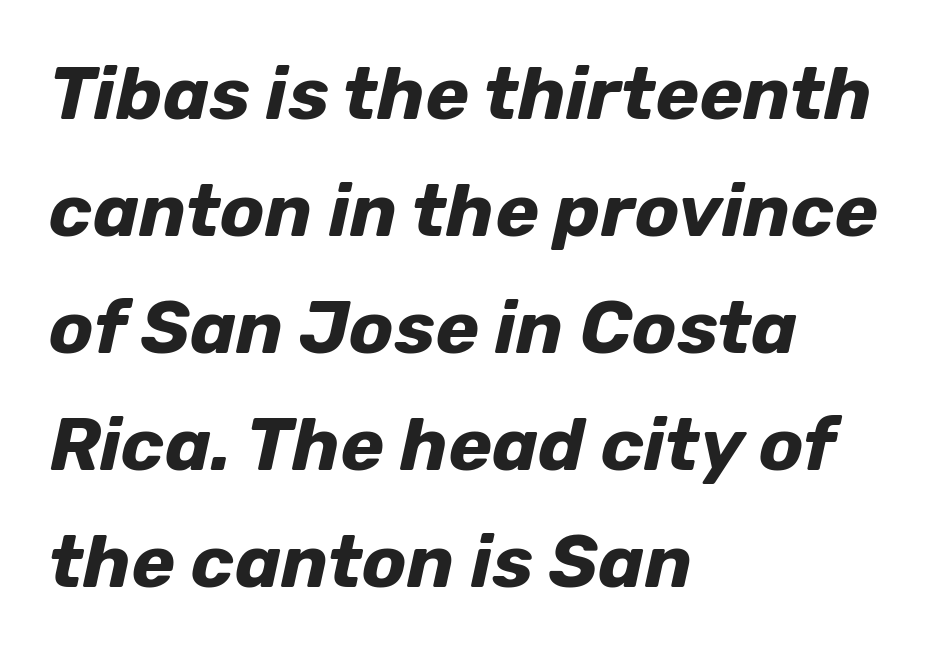
Nobody drew a line under any word here. Heavy-handed strokes throughout: this text is bold. Is the type slanted? Yes — the strokes lean at a clear angle. Alignment: flush left. A typesetter would call this zero additional tracking.
